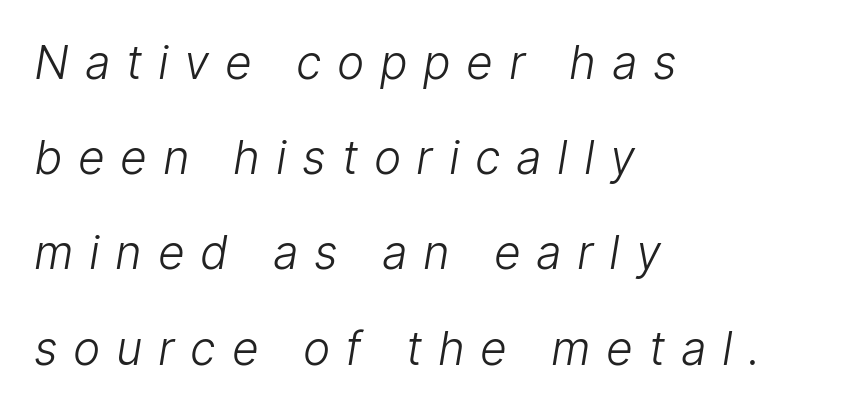
The words here are not underlined. Is there much room between lines? Yes — plenty of vertical air separates them. The typesetter chose a ragged-right arrangement here. Think of a printed novel: that variable character pitch is what you see here. Words appear elongated and porous because spacing is wide. Nope, no serifs anywhere on these letters.
